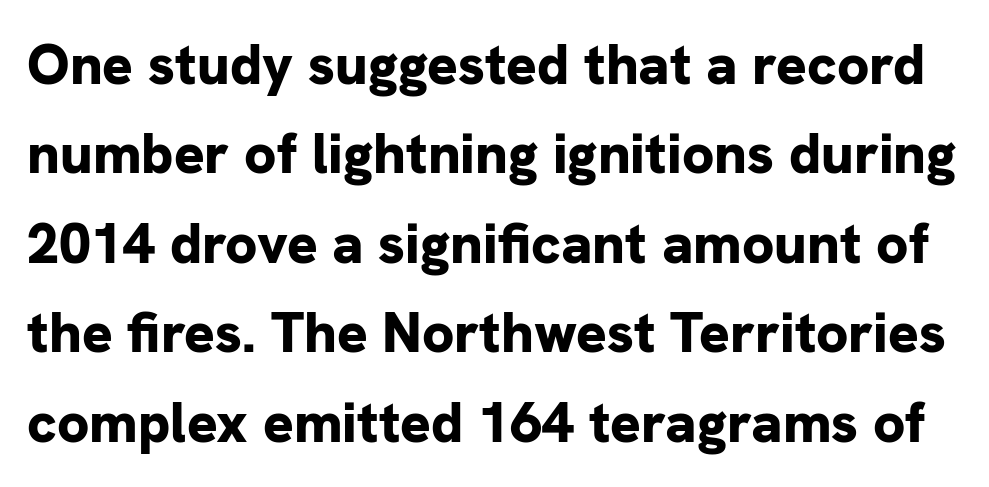
Q: Is the text bold? A: Yes.
Q: Is the text italic (slanted)? A: No, it is upright.
Q: Is the typeface a serif or a sans-serif typeface? A: Sans-serif.
Q: Is the text underlined? A: No.
Q: Is the spacing between letters normal or unusually wide? A: Normal.
Q: Is the spacing between lines tight, normal or loose? A: Normal.
Q: Width (condensed, normal, or wide)? A: Normal.
Q: Stroke contrast? A: Low.
Q: x-height? A: Medium.
Q: Monospaced? A: No.
